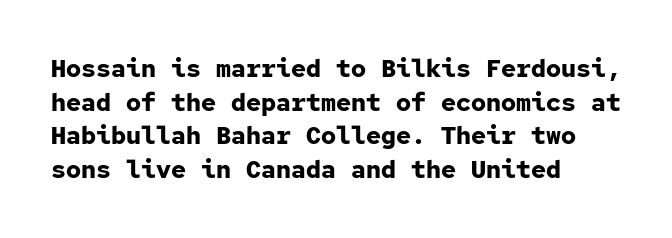
Students, note that the glyphs here touch the page at normal intervals. Chunky letters — that's bold for sure. Descenders are the only things crossing below the line. Notice how the passage keeps a crisp vertical edge on the left only.
